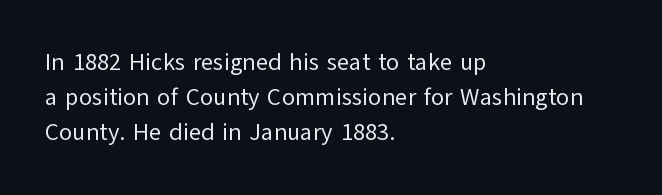
The image shows 24 px text type, upright; set left-aligned, normal line spacing (1.46x), normal letter spacing, not underlined.
